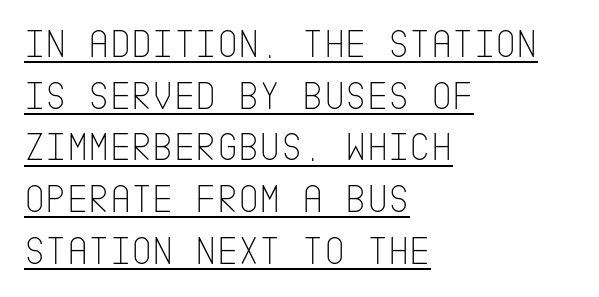
Q: Is the text bold? A: No.
Q: Is the text italic (slanted)? A: No, it is upright.
Q: Is the typeface a serif or a sans-serif typeface? A: Sans-serif.
Q: Is the text underlined? A: Yes.
Q: How is the paragraph aligned? A: Left-aligned.
Q: Is the spacing between letters normal or unusually wide? A: Normal.
Q: Is the spacing between lines tight, normal or loose? A: Normal.
Q: Width (condensed, normal, or wide)? A: Condensed.
Q: Stroke contrast? A: Low.
Q: x-height? A: Large.
